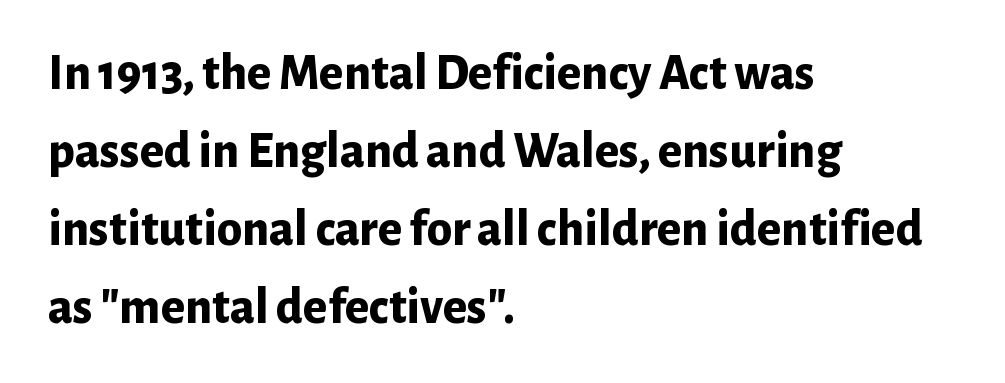
The strokes are fattened all the way to bold. Anything drawn beneath the words? Only blank space. Classification — sans serif. The letterforms sit shoulder to shoulder at normal distance.
